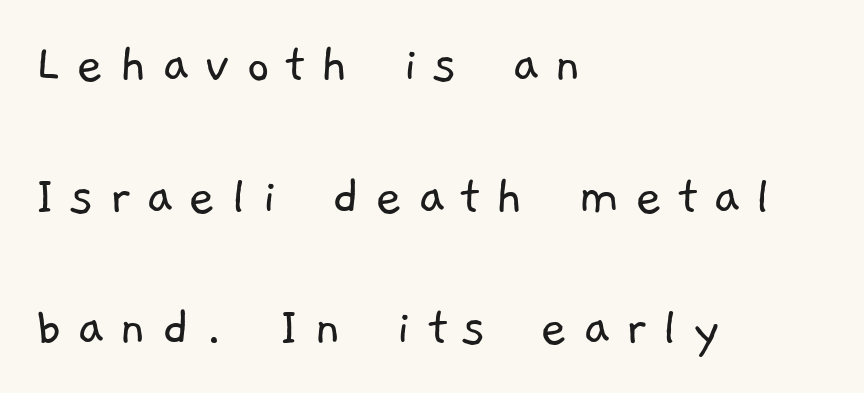
The image shows 58 px light sans-serif type; set left-aligned, loose line spacing (2.27x), unusually wide letter spacing (+0.26 em), not underlined; low stroke contrast and a medium x-height.
